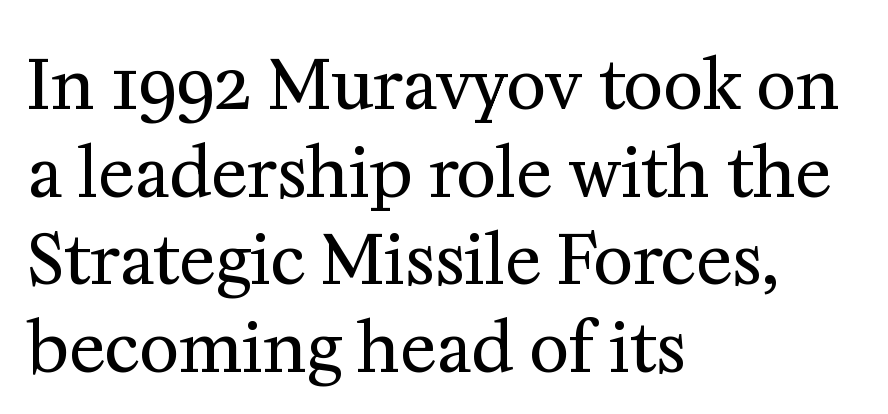
{"serif": "yes", "italic": "no", "bold": "no", "weight": "regular", "width": "normal", "stroke_contrast": "medium", "x_height": "medium", "monospaced": "no", "underline": "no", "align": "left", "line_spacing": "normal", "line_spacing_ratio": 1.29, "letter_spacing": "normal", "letter_spacing_em": 0.0, "glyph_px": 68}
